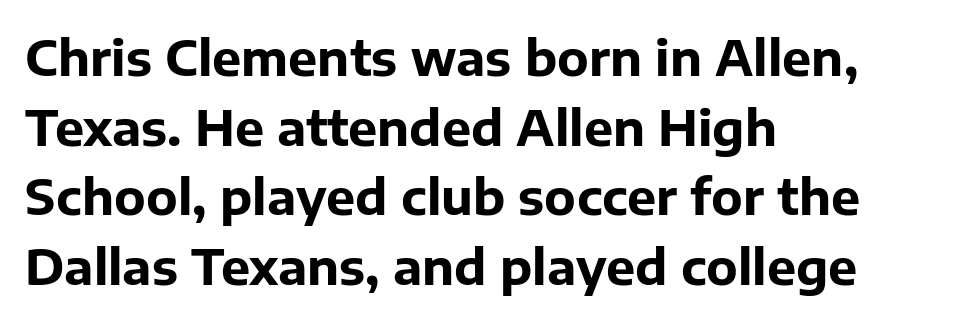
The image shows 49 px bold sans-serif type, upright; set left-aligned, normal line spacing (1.42x), normal letter spacing, not underlined; low stroke contrast and a medium x-height.
